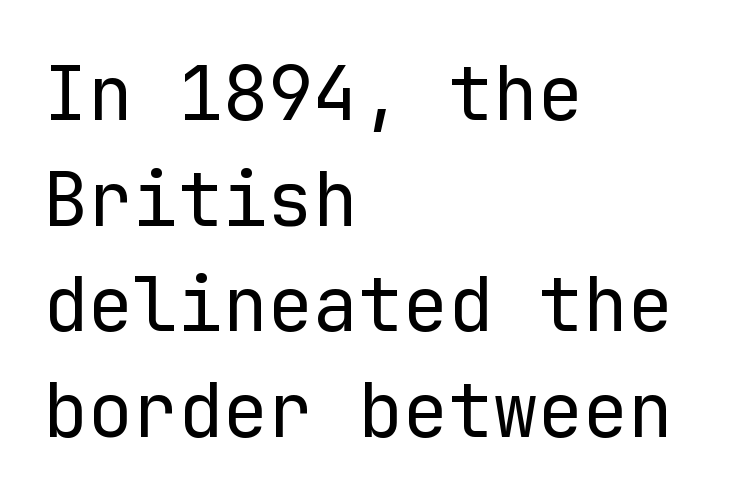
{"serif": "no", "italic": "no", "bold": "no", "weight": "regular", "width": "normal", "stroke_contrast": "low", "x_height": "medium", "monospaced": "yes", "underline": "no", "align": "left", "line_spacing": "normal", "line_spacing_ratio": 1.41, "letter_spacing": "normal", "letter_spacing_em": 0.0, "glyph_px": 75}
